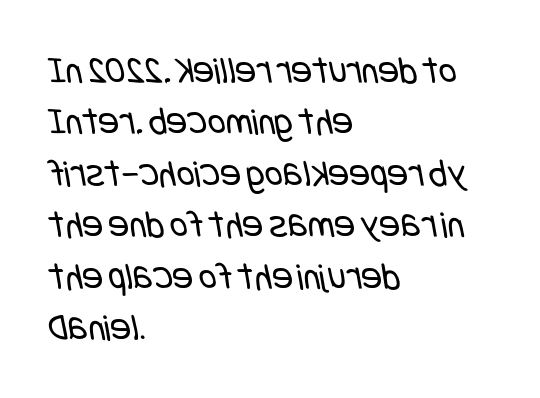
{"serif": "no", "bold": "no", "weight": "regular", "width": "condensed", "stroke_contrast": "low", "x_height": "large", "underline": "no", "align": "left", "line_spacing": "normal", "line_spacing_ratio": 1.32, "letter_spacing": "normal", "letter_spacing_em": 0.0, "glyph_px": 39}
